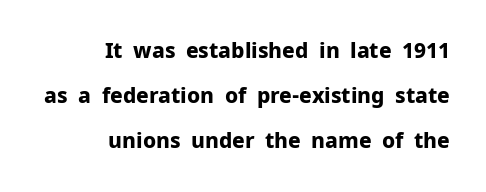
Q: Is the text bold? A: Yes.
Q: Is the text italic (slanted)? A: No, it is upright.
Q: Is the text underlined? A: No.
Q: How is the paragraph aligned? A: Right-aligned.
Q: Is the spacing between letters normal or unusually wide? A: Normal.
Q: Is the spacing between lines tight, normal or loose? A: Loose.
